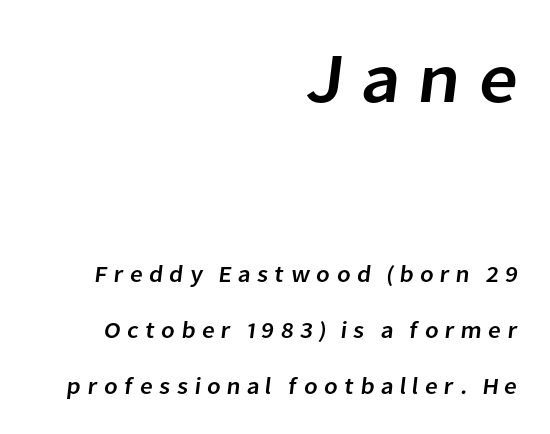
{"serif": "no", "width": "normal", "stroke_contrast": "low", "x_height": "medium", "monospaced": "no", "underline": "no", "align": "right", "line_spacing": "loose", "line_spacing_ratio": 2.43, "letter_spacing": "wide", "letter_spacing_em": 0.25, "larger_block": "first", "size_ratio": 3.04, "glyph_px": 70}
